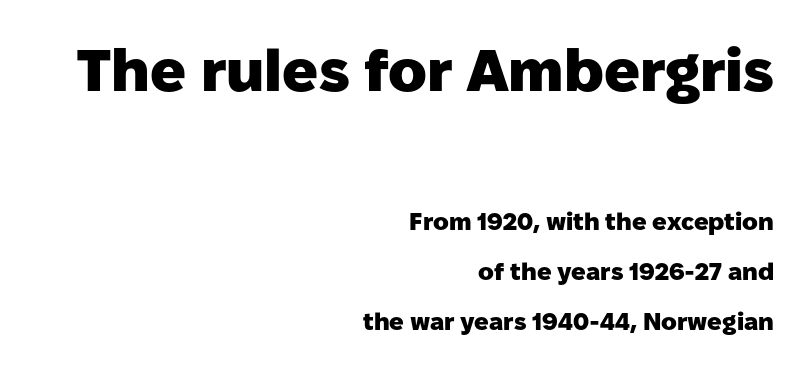
{"serif": "no", "italic": "no", "bold": "yes", "weight": "heavy", "width": "normal", "stroke_contrast": "low", "x_height": "medium", "monospaced": "no", "underline": "no", "align": "right", "line_spacing": "loose", "line_spacing_ratio": 2.09, "letter_spacing": "normal", "letter_spacing_em": 0.0, "larger_block": "first", "size_ratio": 2.46, "glyph_px": 59}
